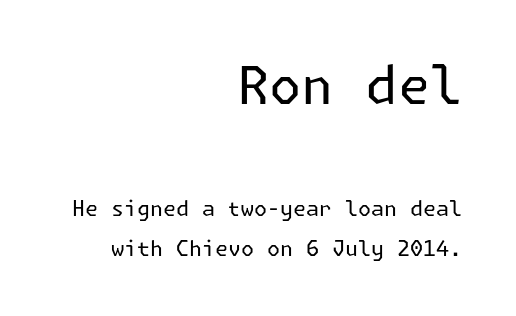
Posture: straight, roman, zero tilt. Does the leading feel generous? Absolutely, it's lavish. Tracking value appears to be zero — textbook default spacing. The face looks like a standard text weight, possibly lighter.
